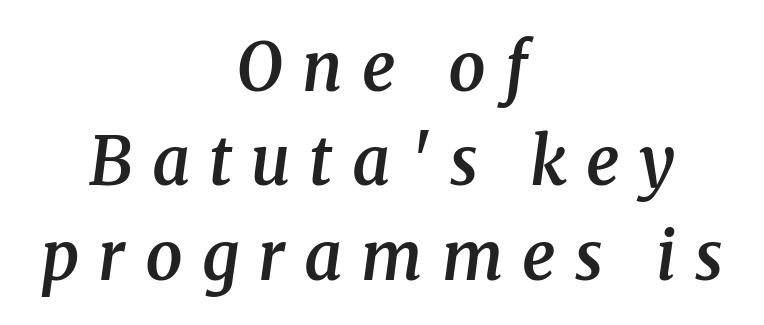
Is this a sans? No — the strokes have serifs. The designer left line spacing at the default. Any mark beneath the type? The region is blank. Do the characters align in a grid? No, the font is proportional.
